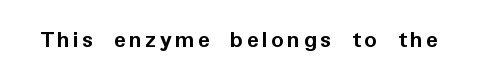
The image shows 25 px bold type, upright; set not underlined.
